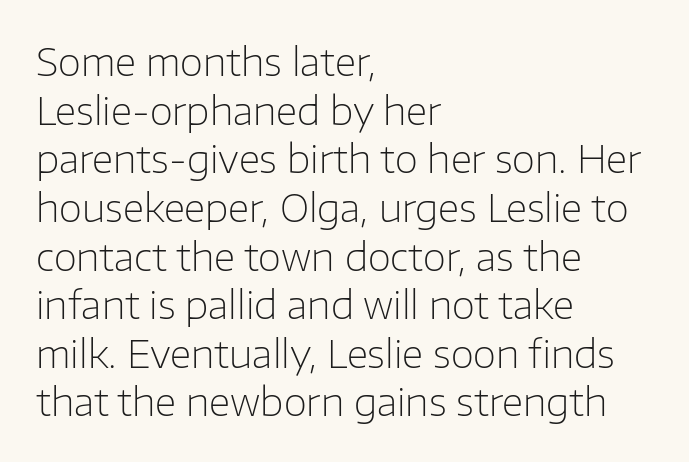
Q: Is the text bold? A: No.
Q: Is the text italic (slanted)? A: No, it is upright.
Q: Is the typeface a serif or a sans-serif typeface? A: Sans-serif.
Q: Is the text underlined? A: No.
Q: How is the paragraph aligned? A: Left-aligned.
Q: Is the spacing between letters normal or unusually wide? A: Normal.
Q: Is the spacing between lines tight, normal or loose? A: Normal.
Q: Width (condensed, normal, or wide)? A: Normal.
Q: Stroke contrast? A: Low.
Q: x-height? A: Medium.
Q: Monospaced? A: No.
